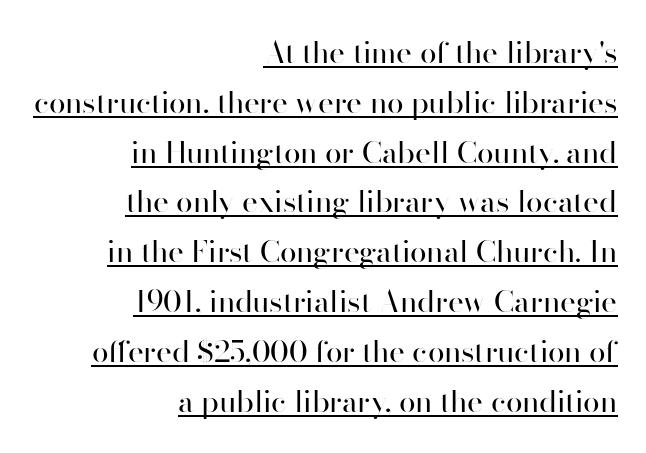
What decoration does the sample have? An underline. Casual observation: everything's shoved over to the right. Bold? No — there's no thickening of the strokes. The passage shown is typed in a proportional face where columns would drift. The rendering uses a moderate line-height, typical for paragraphs.
